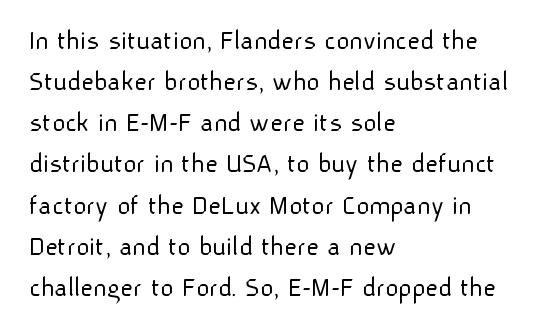
The image shows 28 px light sans-serif type, upright; set left-aligned, normal line spacing (1.47x), normal letter spacing, not underlined; low stroke contrast and a medium x-height.
